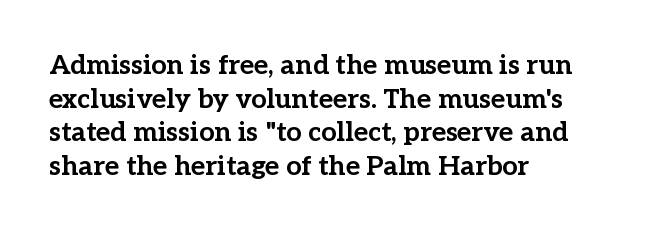
The image shows 27 px bold type, upright; set left-aligned, normal line spacing (1.25x), normal letter spacing, not underlined.
